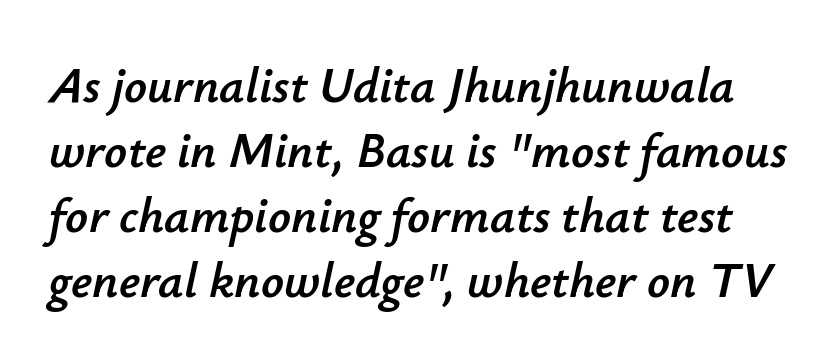
The passage shown stacks its lines at a standard gap. There's an unmistakable incline to the writing here. A typesetter would call this proportional, since set widths differ per character. Check under the words: just untouched page. The gaps between neighbouring characters are ordinary and unremarkable.
